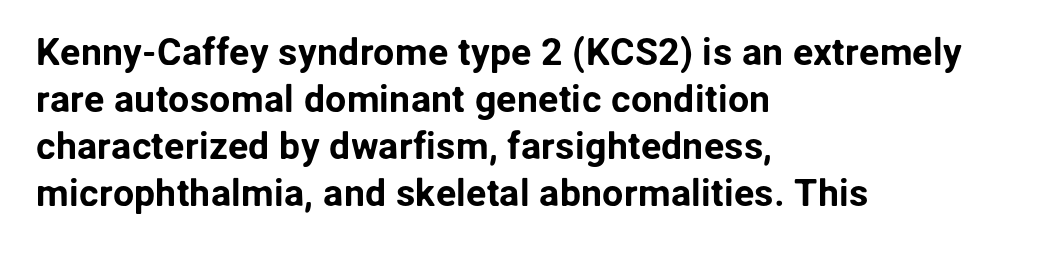
{"serif": "no", "italic": "no", "width": "normal", "stroke_contrast": "low", "x_height": "medium", "monospaced": "no", "underline": "no", "align": "left", "line_spacing_ratio": 1.24, "letter_spacing": "normal", "letter_spacing_em": 0.0, "glyph_px": 38}
